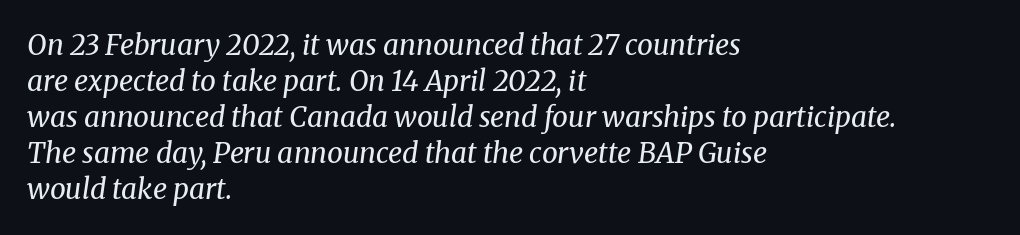
Q: Is the text bold? A: No.
Q: Is the text italic (slanted)? A: Yes, it leans right by about 8 degrees.
Q: Is the typeface a serif or a sans-serif typeface? A: Serif.
Q: Is the text underlined? A: No.
Q: How is the paragraph aligned? A: Left-aligned.
Q: Is the spacing between letters normal or unusually wide? A: Normal.
Q: Is the spacing between lines tight, normal or loose? A: Normal.
Q: Width (condensed, normal, or wide)? A: Normal.
Q: Stroke contrast? A: Medium.
Q: x-height? A: Medium.
Q: Monospaced? A: No.
